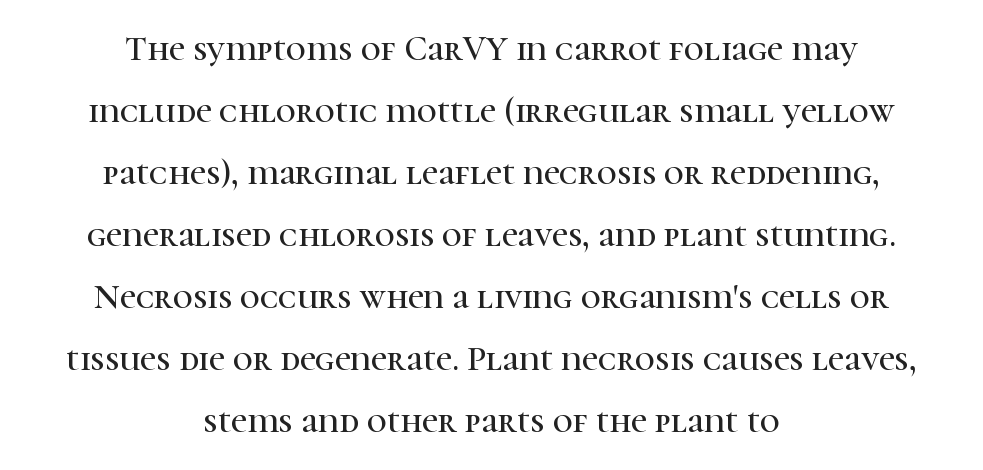
The face used here is rendered with its standard letterfit. If you drew a line through each stem, it would be perfectly vertical. The designer went with a serif here, giving each stem small feet. Horizontally, the lines are justified to the midpoint only.
